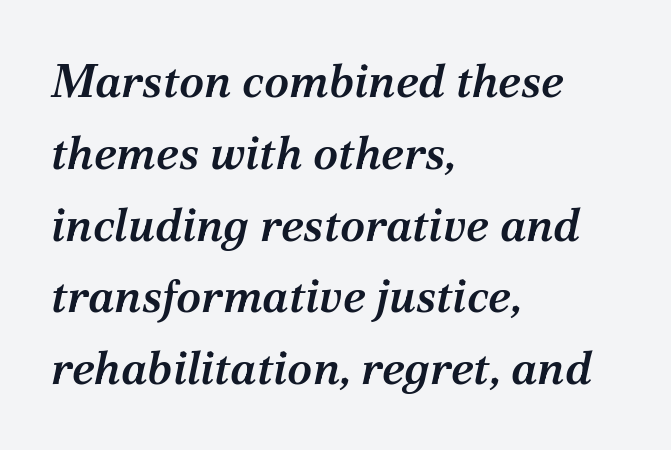
The image shows 46 px semibold serif type, italic (leaning right); set left-aligned, normal line spacing (1.56x), normal letter spacing, not underlined; medium stroke contrast and a medium x-height.
